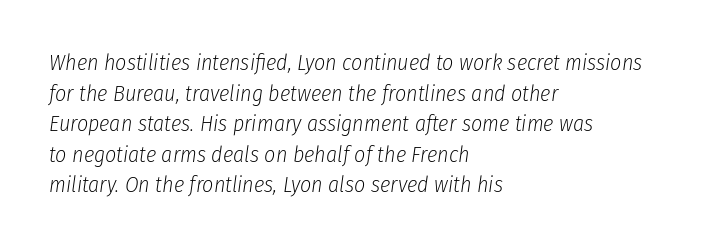
The words here are not underlined. The block of text has a typical density, with ordinary space between rows. The rendering applies a slant to the glyphs. Caption: multi-line text, flush left, ragged right. Inter-character spacing is left at the font's built-in metrics. Weight class: somewhere from thin through regular.
